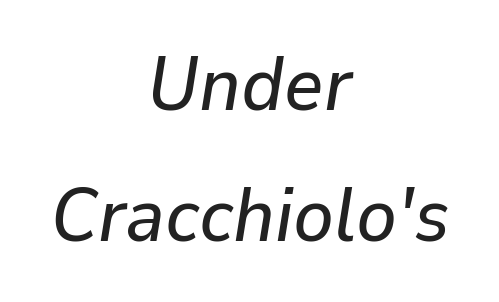
The image shows 76 px text type, italic (leaning right); set centered, line spacing 1.73x, normal letter spacing, not underlined; low stroke contrast and a medium x-height.
